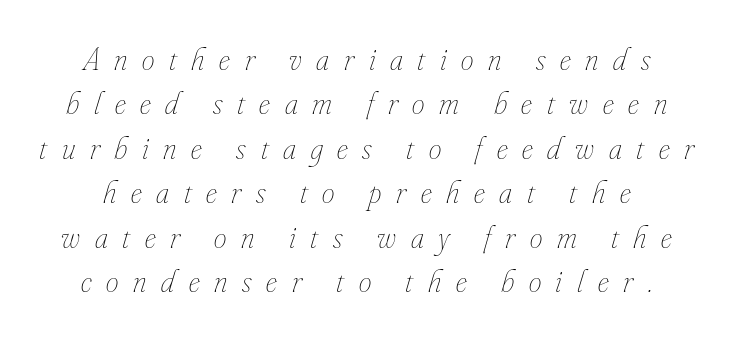
{"italic": "yes", "lean": "right", "slant_degrees": 16, "bold": "no", "weight": "thin", "width": "condensed", "stroke_contrast": "low", "x_height": "small", "monospaced": "no", "underline": "no", "line_spacing": "normal", "line_spacing_ratio": 1.39, "letter_spacing": "wide", "letter_spacing_em": 0.46, "glyph_px": 32}
